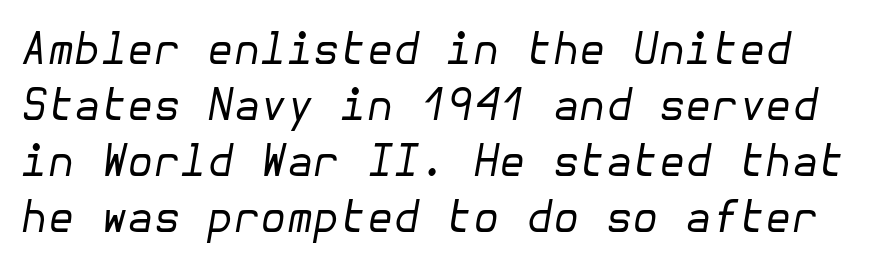
Q: Is the text bold? A: No.
Q: Is the text italic (slanted)? A: Yes, it leans right by about 10 degrees.
Q: Is the text underlined? A: No.
Q: Is the spacing between letters normal or unusually wide? A: Normal.
Q: Is the spacing between lines tight, normal or loose? A: Normal.
Q: Width (condensed, normal, or wide)? A: Normal.
Q: Stroke contrast? A: Low.
Q: x-height? A: Medium.
